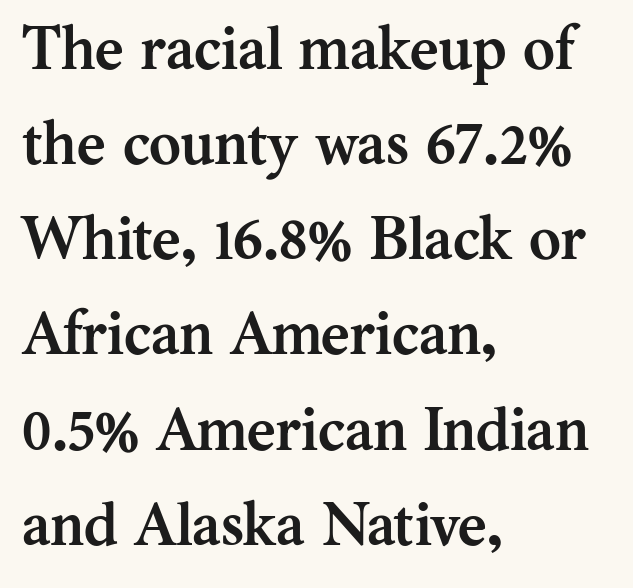
{"serif": "yes", "italic": "no", "bold": "yes", "weight": "semibold", "width": "normal", "stroke_contrast": "medium", "x_height": "medium", "monospaced": "no", "underline": "no", "align": "left", "line_spacing": "normal", "line_spacing_ratio": 1.56, "letter_spacing": "normal", "letter_spacing_em": 0.0, "glyph_px": 61}
